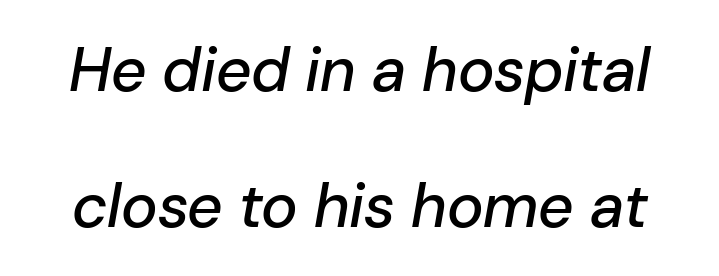
Letters rest on an invisible, unmarked baseline. The face used here is proportionally spaced, like ordinary book or web type. Look at the tracking — it's just the regular setting, nothing added. Tall strokes in this sample are angled rather than plumb. Airy leading.
